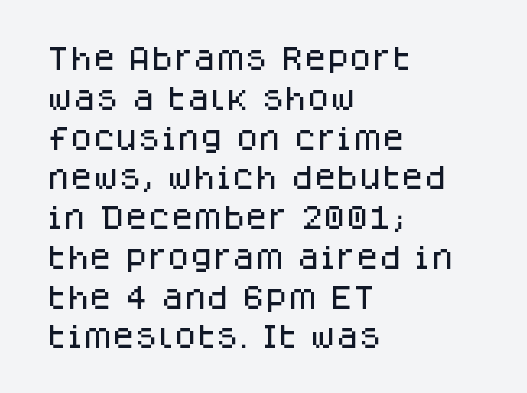
The image shows 26 px text type, upright; set left-aligned, normal line spacing (1.53x), normal letter spacing, not underlined.
